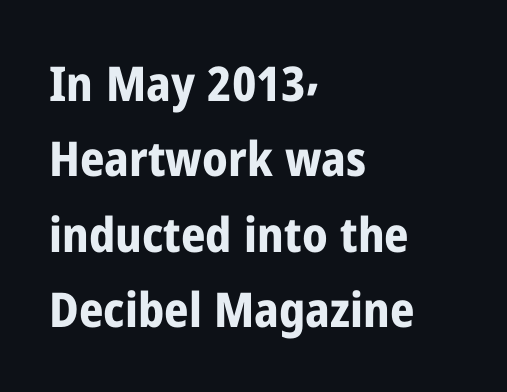
{"serif": "no", "italic": "no", "bold": "yes", "weight": "bold", "width": "condensed", "stroke_contrast": "low", "x_height": "medium", "monospaced": "no", "underline": "no", "align": "left", "line_spacing": "normal", "line_spacing_ratio": 1.57, "letter_spacing": "normal", "letter_spacing_em": 0.0, "glyph_px": 48}
